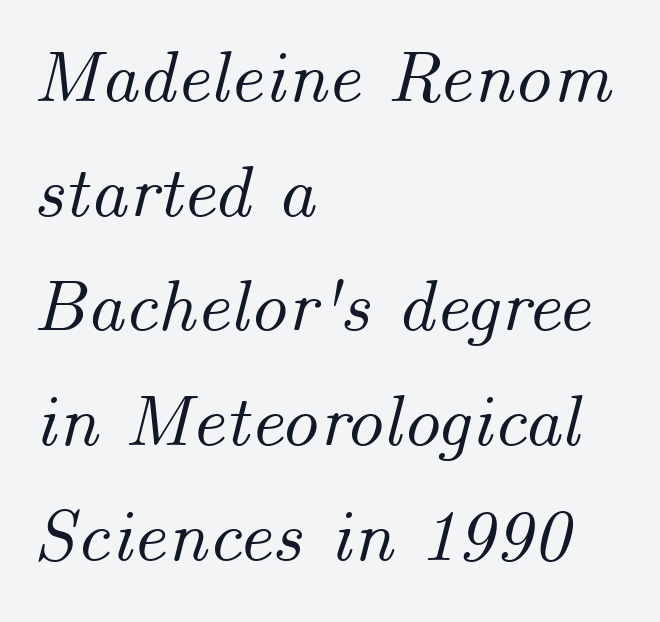
Q: Is the text italic (slanted)? A: Yes, it leans right by about 14 degrees.
Q: Is the text underlined? A: No.
Q: How is the paragraph aligned? A: Left-aligned.
Q: Is the spacing between letters normal or unusually wide? A: Normal.
Q: Is the spacing between lines tight, normal or loose? A: Normal.
Q: Width (condensed, normal, or wide)? A: Normal.
Q: Stroke contrast? A: Medium.
Q: x-height? A: Small.
Q: Monospaced? A: No.
